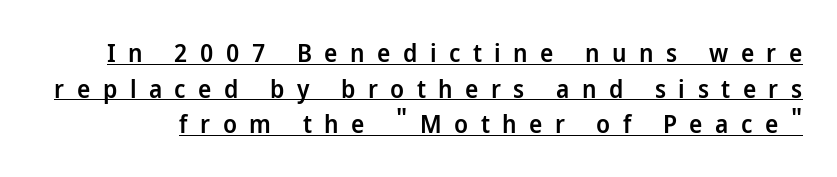
The image shows 25 px text type, upright; set normal line spacing (1.43x), unusually wide letter spacing (+0.5 em), underlined.
